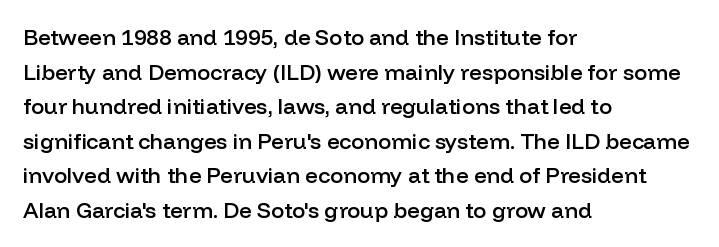
The font's upright variant was chosen for this text. Is the letter spacing exaggerated? No — it looks like the ordinary default. The face used here is a semibold: visibly heavier than regular, lighter than bold. Students, observe: this is what conventionally led text looks like. Every row of glyphs begins at an identical x-position on the left. Words float on clear page, feet unadorned.
